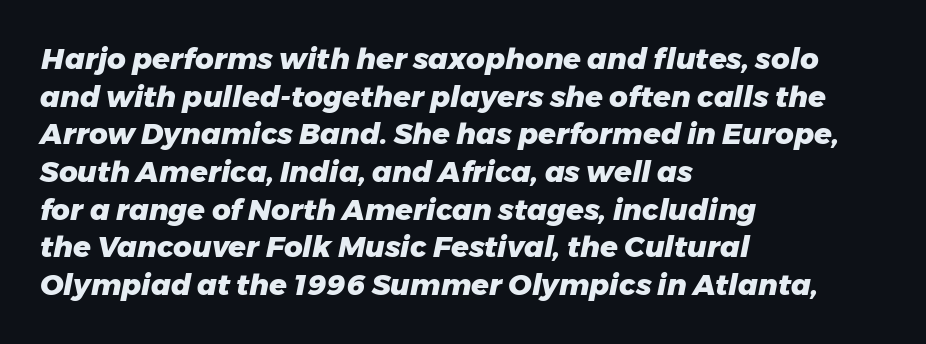
{"italic": "yes", "lean": "right", "slant_degrees": 11, "bold": "yes", "weight": "heavy", "width": "normal", "stroke_contrast": "low", "x_height": "medium", "monospaced": "no", "underline": "no", "align": "left", "line_spacing": "normal", "line_spacing_ratio": 1.3, "letter_spacing": "normal", "letter_spacing_em": 0.0, "glyph_px": 29}
